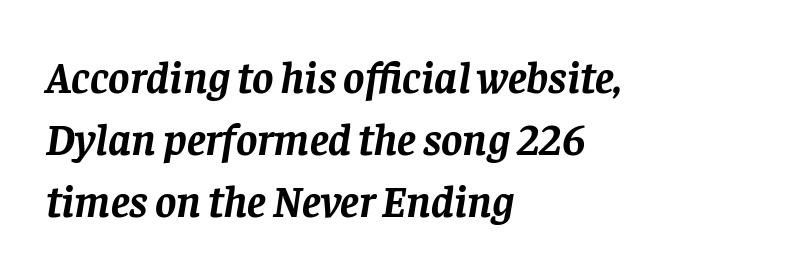
Q: Is the text bold? A: Yes.
Q: Is the text italic (slanted)? A: Yes, it leans right by about 8 degrees.
Q: Is the typeface a serif or a sans-serif typeface? A: Serif.
Q: Is the text underlined? A: No.
Q: How is the paragraph aligned? A: Left-aligned.
Q: Is the spacing between letters normal or unusually wide? A: Normal.
Q: Is the spacing between lines tight, normal or loose? A: Normal.
Q: Width (condensed, normal, or wide)? A: Normal.
Q: Stroke contrast? A: Low.
Q: x-height? A: Large.
Q: Monospaced? A: No.
